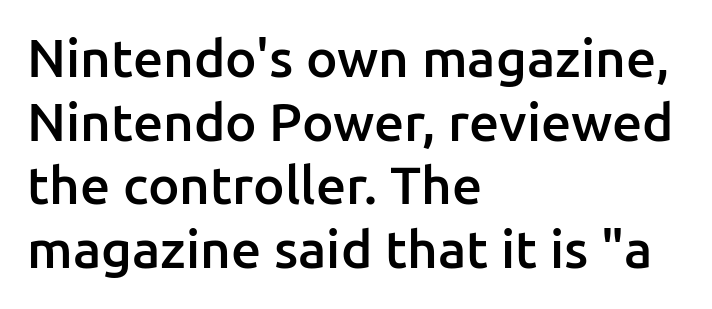
The image shows 53 px semibold sans-serif type, upright; set left-aligned, line spacing 1.2x, normal letter spacing, not underlined; low stroke contrast and a medium x-height.
